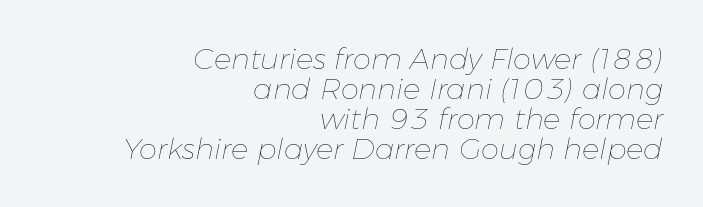
{"italic": "yes", "lean": "right", "slant_degrees": 11, "bold": "no", "weight": "thin", "width": "normal", "stroke_contrast": "low", "x_height": "medium", "monospaced": "no", "underline": "no", "align": "right", "line_spacing": "tight", "line_spacing_ratio": 1.03, "letter_spacing": "normal", "letter_spacing_em": 0.0, "glyph_px": 29}
